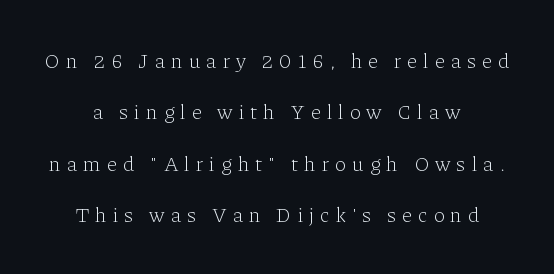
Q: Is the text bold? A: No.
Q: Is the text italic (slanted)? A: No, it is upright.
Q: Is the text underlined? A: No.
Q: How is the paragraph aligned? A: Centered.
Q: Is the spacing between letters normal or unusually wide? A: Unusually wide.
Q: Is the spacing between lines tight, normal or loose? A: Loose.
